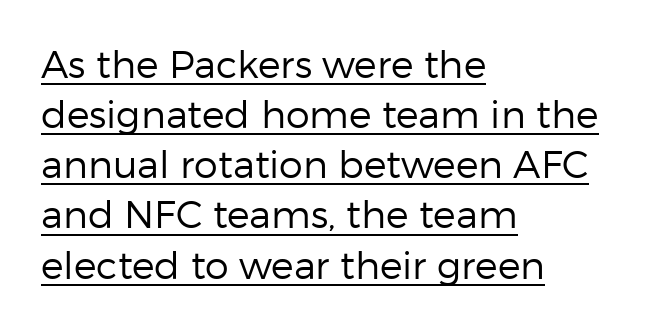
{"serif": "no", "italic": "no", "bold": "no", "weight": "regular", "width": "normal", "stroke_contrast": "low", "x_height": "medium", "monospaced": "no", "underline": "yes", "align": "left", "line_spacing": "normal", "line_spacing_ratio": 1.32, "letter_spacing": "normal", "letter_spacing_em": 0.0, "glyph_px": 38}
